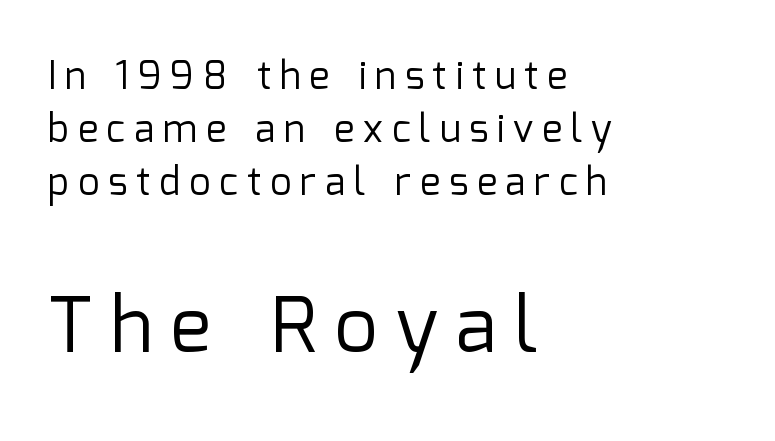
The image shows 77 px regular-weight sans-serif type, upright; set left-aligned, normal line spacing (1.4x), unusually wide letter spacing (+0.23 em), not underlined; the second (bottom) block is 2.03x larger; low stroke contrast and a medium x-height.
